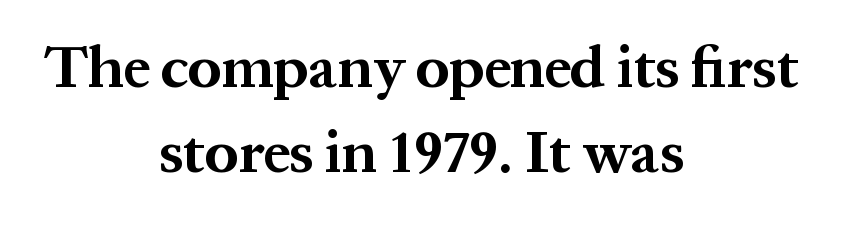
The typesetter chose a symmetrical, centered arrangement here. Do the characters align in a grid? No, the font is proportional. Descenders hang freely into open space. Strong, thick strokes mark this as bold type. These lines sit exactly where default settings would place them.
